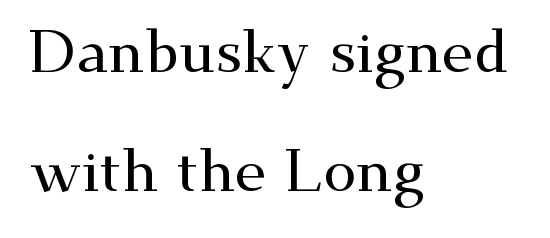
The face used here is rendered with its standard letterfit. This rendering employs a face with finishing strokes, i.e., a serif. Loosely led — the rows are spread out. The gap between lines stays unmarked.
